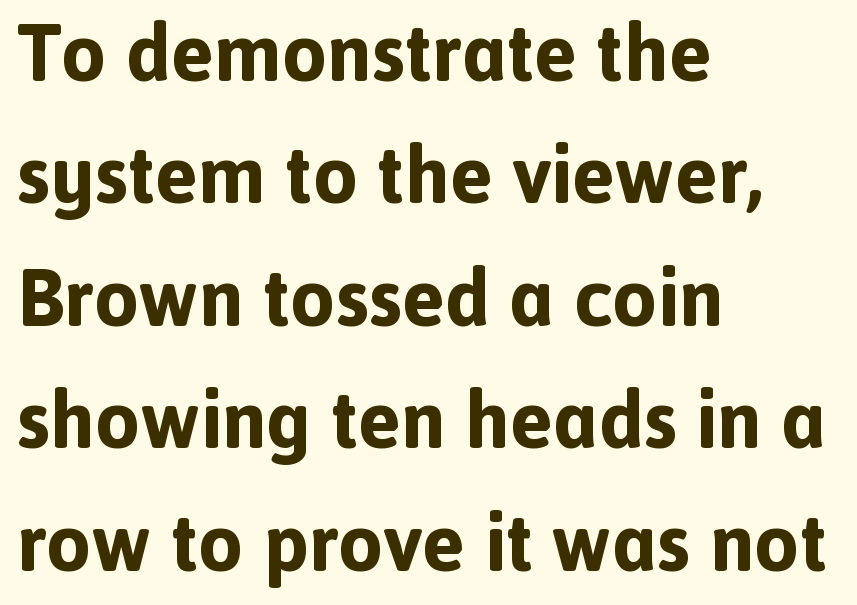
The image shows 80 px bold sans-serif type, upright; set left-aligned, normal line spacing (1.53x), normal letter spacing, not underlined; a medium x-height.
